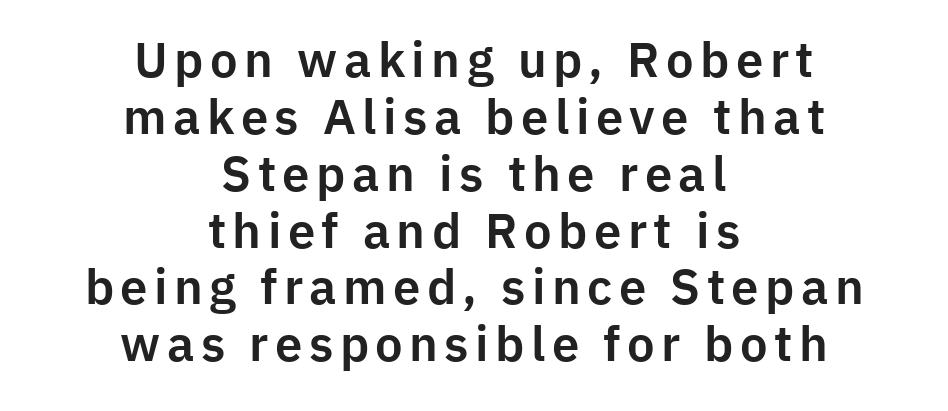
Here the designer chose a conventional face with non-uniform glyph widths. Check where the strokes stop: nothing finishes them off — pure sans. The font's upright variant was chosen for this text. Both edges are ragged and mirror each other, which tells us the setting is centered. The string is rendered with underlining switched off.
